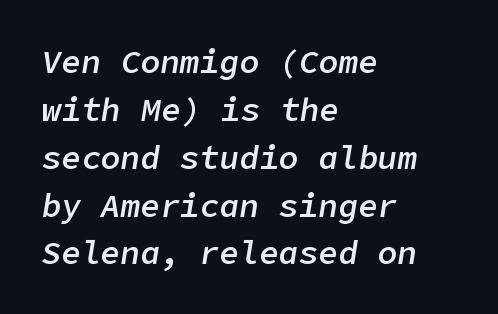
{"italic": "yes", "lean": "right", "slant_degrees": 9, "bold": "semi", "weight": "semibold", "width": "normal", "stroke_contrast": "low", "x_height": "medium", "underline": "no", "align": "left", "line_spacing": "normal", "line_spacing_ratio": 1.45, "letter_spacing": "normal", "letter_spacing_em": 0.0, "glyph_px": 33}
